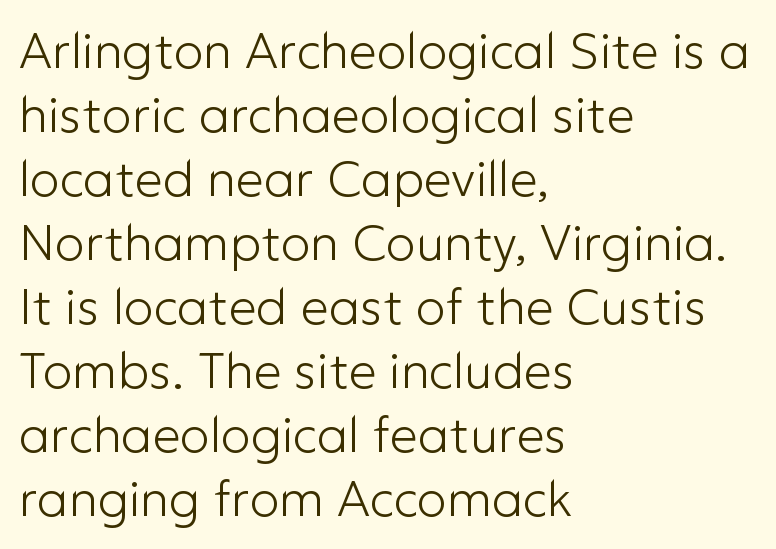
The image shows 50 px light sans-serif type, upright; set left-aligned, normal line spacing (1.28x), normal letter spacing, not underlined; low stroke contrast and a medium x-height.
